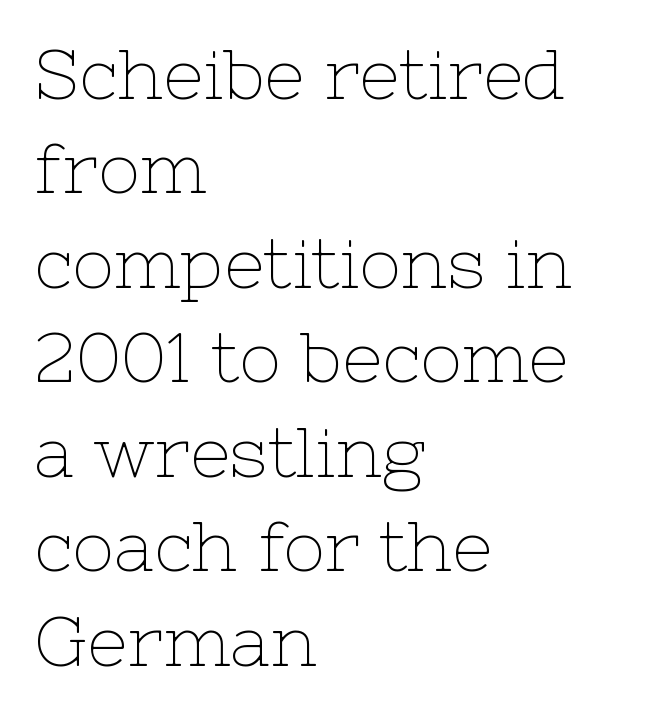
Students, note that the glyphs here touch the page at normal intervals. The paragraph shown leans on its left margin. This sample has the flowing, uneven cadence of proportional lettering. Glance below the letters and you will spot only blank space.
